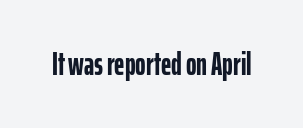
{"serif": "no", "italic": "no", "bold": "yes", "weight": "semibold", "width": "condensed", "stroke_contrast": "low", "x_height": "medium", "monospaced": "no", "underline": "no", "letter_spacing": "normal", "letter_spacing_em": 0.0, "glyph_px": 32}
